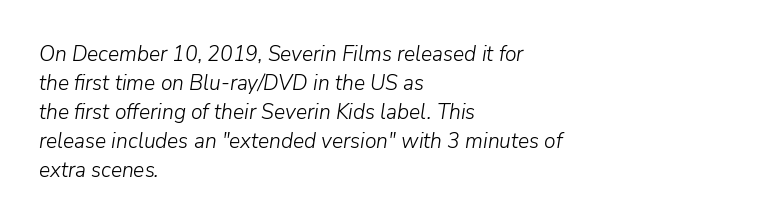
The image shows 21 px text type, italic (leaning right); set left-aligned, normal line spacing (1.38x), normal letter spacing, not underlined.
